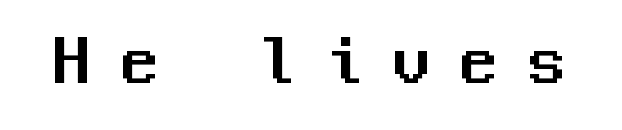
Q: Is the text italic (slanted)? A: No, it is upright.
Q: Is the typeface a serif or a sans-serif typeface? A: Sans-serif.
Q: Is the text underlined? A: No.
Q: Is the spacing between letters normal or unusually wide? A: Unusually wide.
Q: Width (condensed, normal, or wide)? A: Normal.
Q: Stroke contrast? A: Medium.
Q: x-height? A: Medium.
Q: Monospaced? A: Yes.
